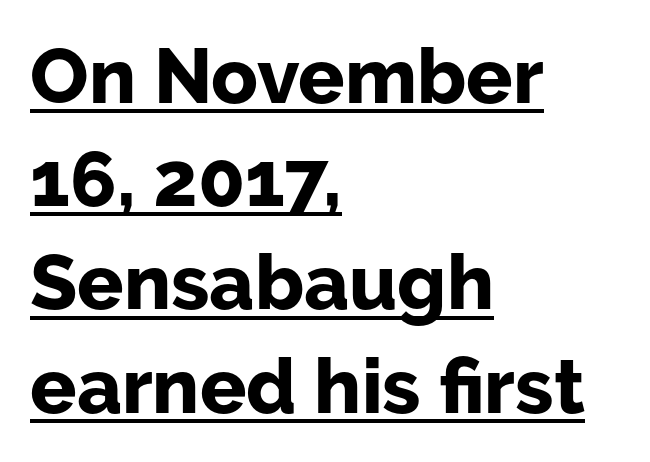
The glyphs in this specimen are sans serif. You can see a thin bar hugging the bottom of the glyphs. This is heavy type, rendered in bold. Notice how the passage keeps a crisp vertical edge on the left only.
